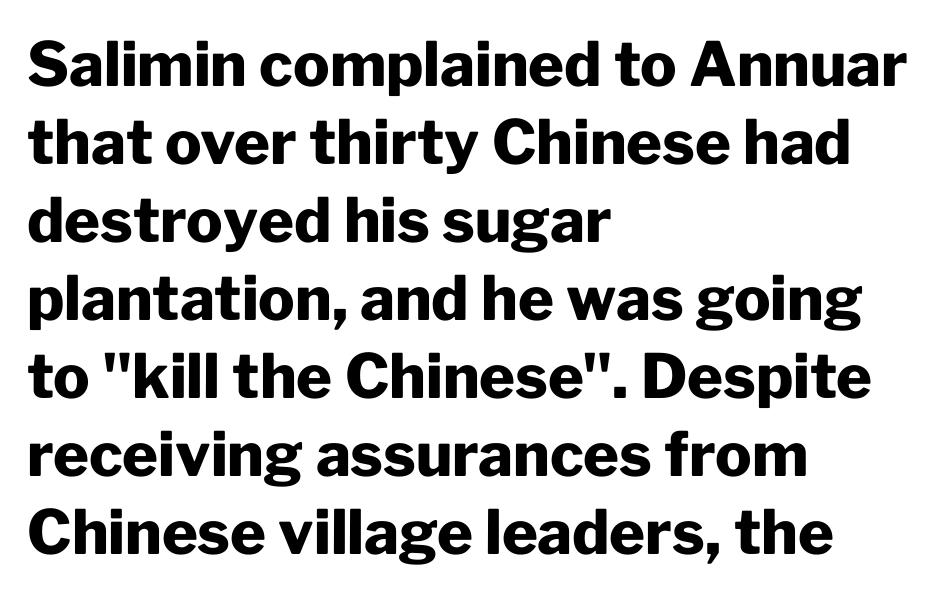
Q: Is the text bold? A: Yes.
Q: Is the text italic (slanted)? A: No, it is upright.
Q: Is the typeface a serif or a sans-serif typeface? A: Sans-serif.
Q: Is the text underlined? A: No.
Q: How is the paragraph aligned? A: Left-aligned.
Q: Is the spacing between letters normal or unusually wide? A: Normal.
Q: Is the spacing between lines tight, normal or loose? A: Normal.
Q: Width (condensed, normal, or wide)? A: Normal.
Q: Stroke contrast? A: Low.
Q: x-height? A: Medium.
Q: Monospaced? A: No.
